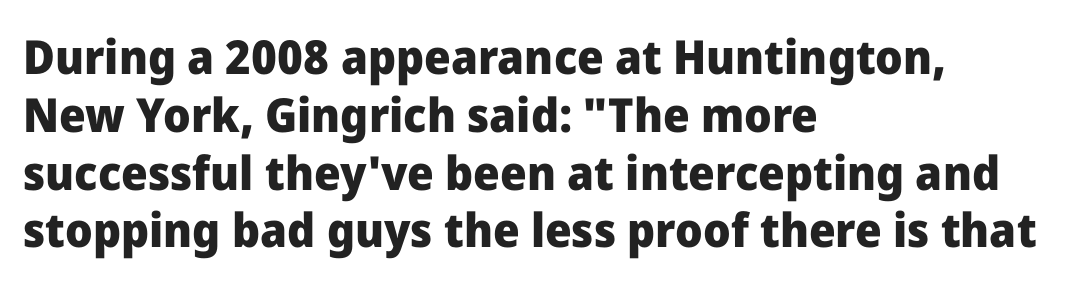
Q: Is the text bold? A: Yes.
Q: Is the text italic (slanted)? A: No, it is upright.
Q: Is the typeface a serif or a sans-serif typeface? A: Sans-serif.
Q: Is the text underlined? A: No.
Q: How is the paragraph aligned? A: Left-aligned.
Q: Is the spacing between letters normal or unusually wide? A: Normal.
Q: Width (condensed, normal, or wide)? A: Normal.
Q: Stroke contrast? A: Low.
Q: x-height? A: Medium.
Q: Monospaced? A: No.
